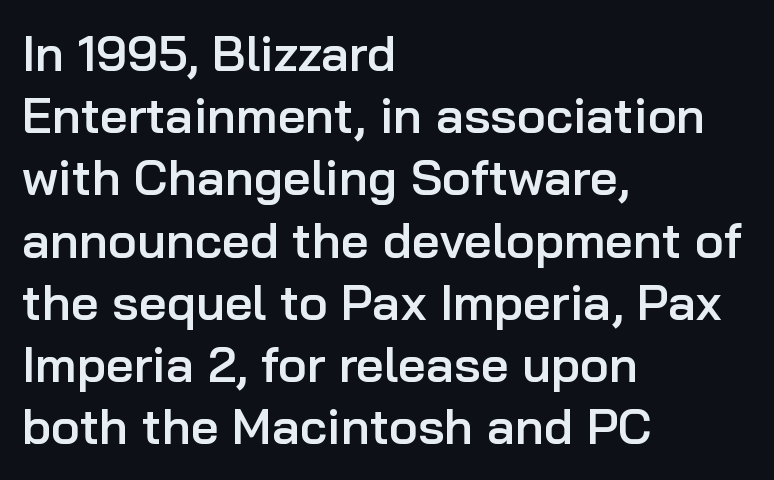
{"serif": "no", "italic": "no", "bold": "semi", "weight": "semibold", "width": "normal", "stroke_contrast": "low", "x_height": "medium", "monospaced": "no", "underline": "no", "align": "left", "line_spacing": "normal", "line_spacing_ratio": 1.27, "letter_spacing": "normal", "letter_spacing_em": 0.0, "glyph_px": 49}
